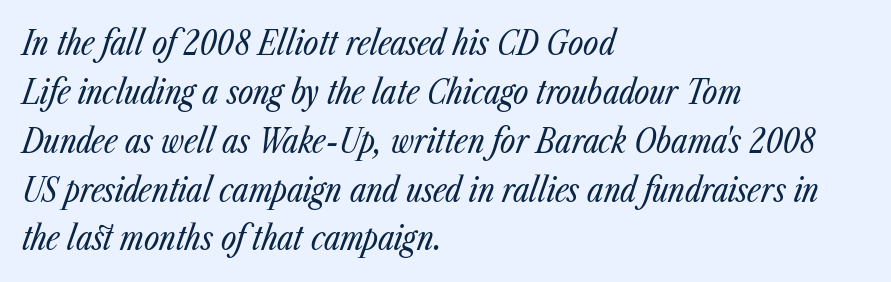
{"italic": "yes", "lean": "right", "slant_degrees": 23, "bold": "no", "weight": "regular", "width": "condensed", "stroke_contrast": "low", "x_height": "medium", "monospaced": "no", "underline": "no", "align": "left", "line_spacing": "normal", "line_spacing_ratio": 1.48, "letter_spacing": "normal", "letter_spacing_em": 0.0, "glyph_px": 33}
